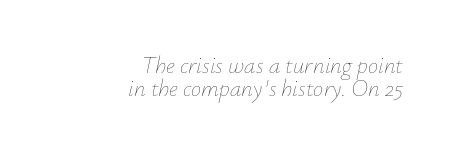
Any mark beneath the type? The region is blank. Leading is clearly below the norm, producing a dense column. The font sits on the lighter half of the weight spectrum, regular included. The axis of the letterforms is tilted away from vertical.
